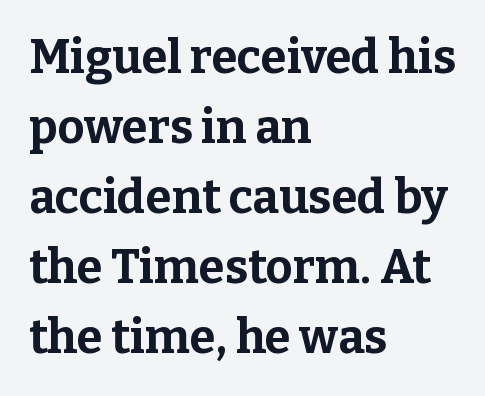
The image shows 47 px bold serif type, upright; set left-aligned, normal line spacing (1.49x), normal letter spacing, not underlined; low stroke contrast and a medium x-height.
